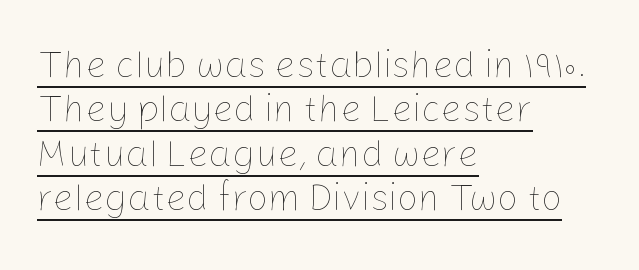
Q: Is the text bold? A: No.
Q: Is the text italic (slanted)? A: No, it is upright.
Q: Is the text underlined? A: Yes.
Q: How is the paragraph aligned? A: Left-aligned.
Q: Is the spacing between letters normal or unusually wide? A: Normal.
Q: Width (condensed, normal, or wide)? A: Normal.
Q: Stroke contrast? A: Low.
Q: x-height? A: Medium.
Q: Monospaced? A: No.
